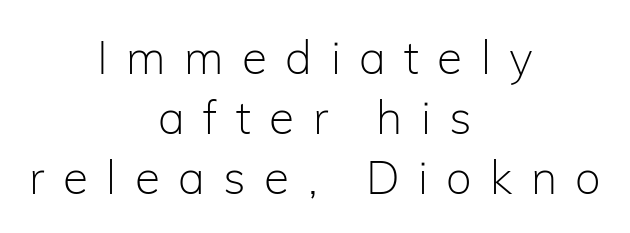
{"serif": "no", "italic": "no", "bold": "no", "weight": "light", "width": "normal", "stroke_contrast": "low", "x_height": "medium", "monospaced": "no", "underline": "no", "align": "center", "line_spacing": "normal", "line_spacing_ratio": 1.3, "letter_spacing": "wide", "letter_spacing_em": 0.4, "glyph_px": 46}
